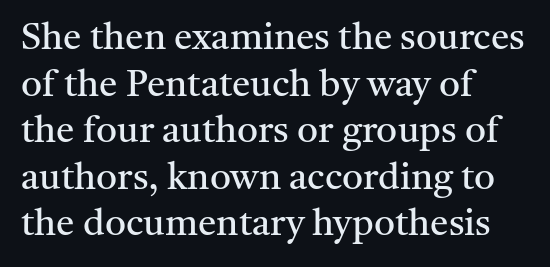
The image shows 37 px regular-weight serif type, upright; set left-aligned, normal line spacing (1.26x), normal letter spacing, not underlined; medium stroke contrast and a medium x-height.
